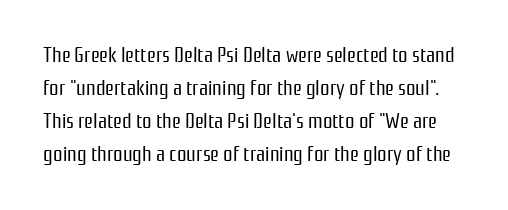
Nobody touched the tracking dial on this one. The rows are spaced the way most documents space them. This is the regular roman posture of the typeface. A clean baseline with only descenders dipping below it. The font sits on the lighter half of the weight spectrum, regular included.
